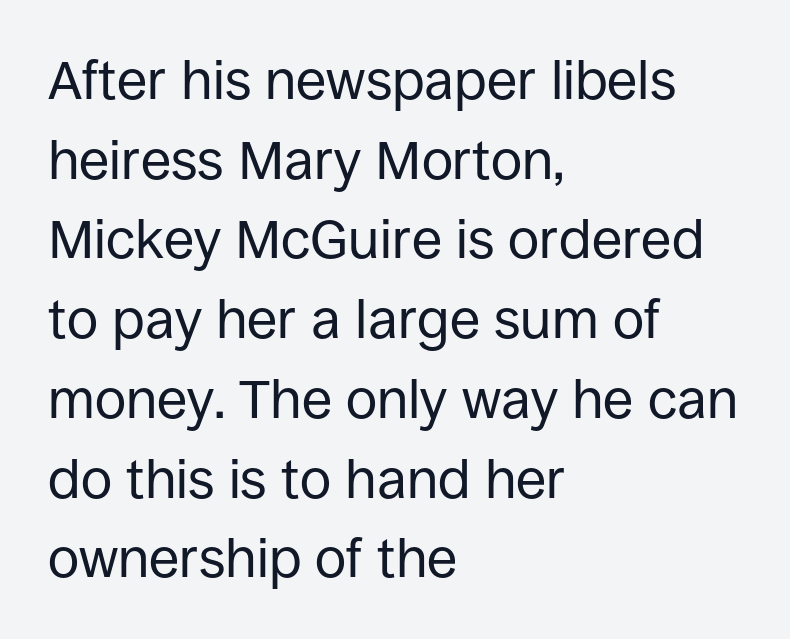
These glyphs show unthickened strokes, regular width or finer. The typeface chosen for these lines omits serifs. The gaps between neighbouring characters are ordinary and unremarkable. Is this a fixed-width face? No — the glyphs have proportional, varying widths. The strip under each line holds only bare page.
